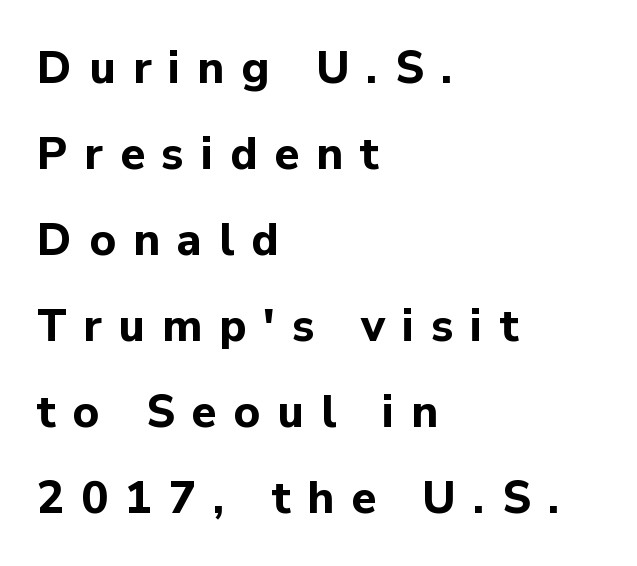
{"serif": "no", "italic": "no", "bold": "yes", "weight": "bold", "width": "normal", "stroke_contrast": "low", "x_height": "medium", "monospaced": "no", "underline": "no", "align": "left", "line_spacing": "loose", "line_spacing_ratio": 1.91, "letter_spacing": "wide", "letter_spacing_em": 0.38, "glyph_px": 45}
